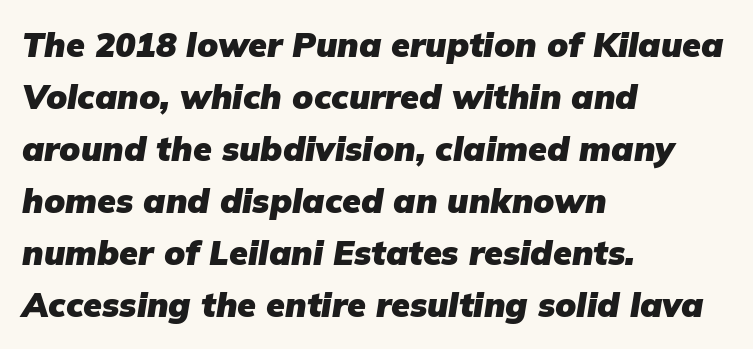
{"italic": "yes", "lean": "right", "slant_degrees": 9, "bold": "yes", "weight": "heavy", "width": "normal", "stroke_contrast": "low", "x_height": "medium", "monospaced": "no", "underline": "no", "align": "left", "line_spacing": "normal", "line_spacing_ratio": 1.53, "letter_spacing": "normal", "letter_spacing_em": 0.0, "glyph_px": 34}
